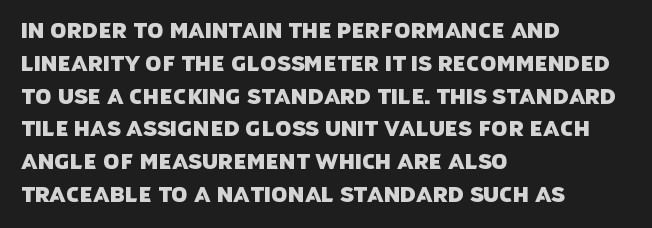
Q: Is the text underlined? A: No.
Q: How is the paragraph aligned? A: Left-aligned.
Q: Is the spacing between letters normal or unusually wide? A: Normal.
Q: Is the spacing between lines tight, normal or loose? A: Normal.
